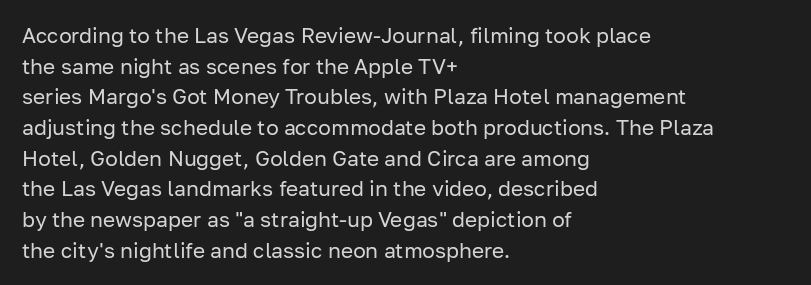
{"italic": "no", "bold": "no", "underline": "no", "align": "left", "line_spacing": "normal", "line_spacing_ratio": 1.46, "letter_spacing": "normal", "letter_spacing_em": 0.0, "glyph_px": 21}
